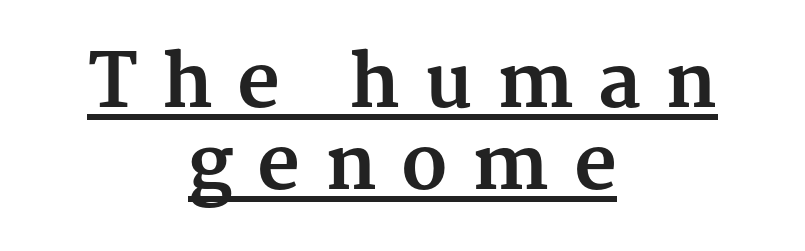
The image shows 74 px bold serif type, upright; set centered, tight line spacing (1.11x), unusually wide letter spacing (+0.33 em), underlined; medium stroke contrast and a medium x-height.
